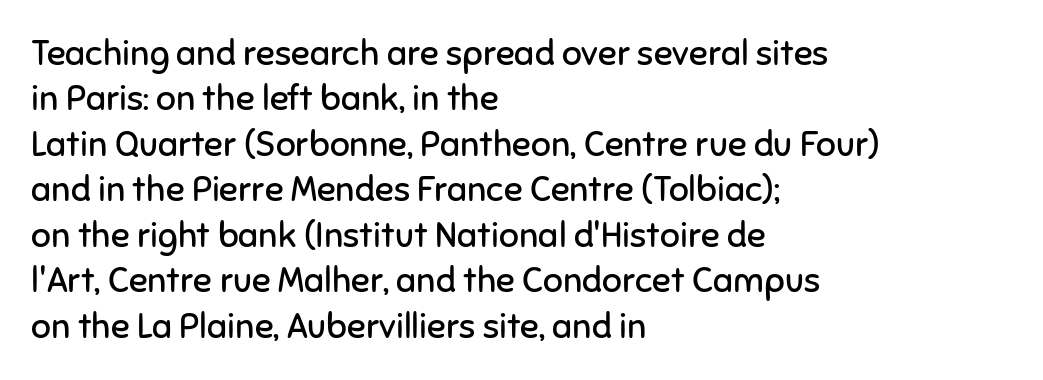
{"serif": "no", "italic": "no", "bold": "no", "weight": "regular", "width": "normal", "stroke_contrast": "low", "x_height": "medium", "monospaced": "no", "underline": "no", "align": "left", "line_spacing": "normal", "line_spacing_ratio": 1.3, "letter_spacing": "normal", "letter_spacing_em": 0.0, "glyph_px": 35}
